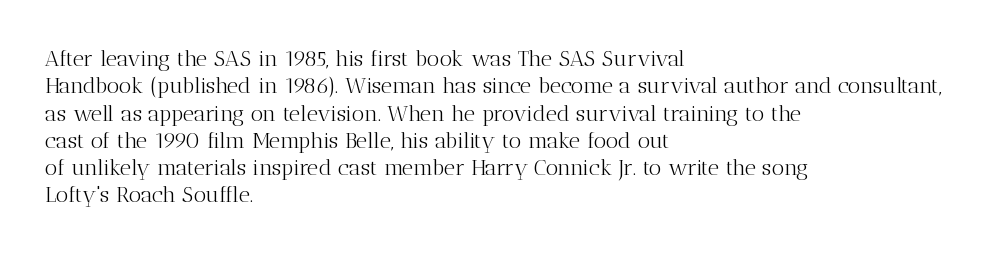
Rendered with straight, roman letterforms. Weight: not bold — regular or lighter. Words appear dense and cohesive because spacing is normal. Horizontal alignment here is leftward, the default for most running prose. A clean baseline with only descenders dipping below it.
